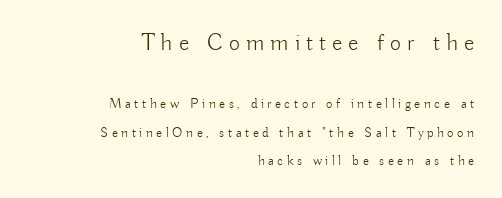
Q: Is the text bold? A: No.
Q: Is the text italic (slanted)? A: No, it is upright.
Q: Is the text underlined? A: No.
Q: How is the paragraph aligned? A: Right-aligned.
Q: Is the spacing between letters normal or unusually wide? A: Unusually wide.
Q: Is the spacing between lines tight, normal or loose? A: Loose.
Q: Which block of text is set in a larger size, the first (top) or the second (bottom)? A: The first (top) one.
